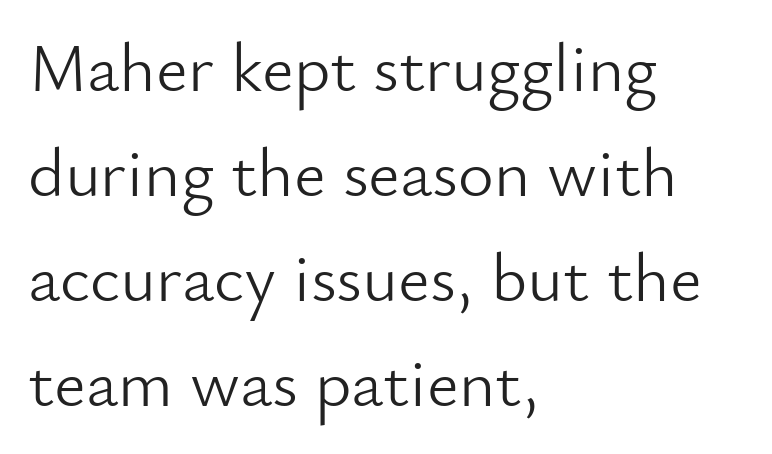
You could not count columns in this text — the font is proportionally spaced. Nobody drew a line under any word here. Check where the strokes stop: nothing finishes them off — pure sans. Whoever set this chose a conventional vertical rhythm. These lines are set flush left with a ragged right edge. Glyph-to-glyph distance matches everyday printed text.
